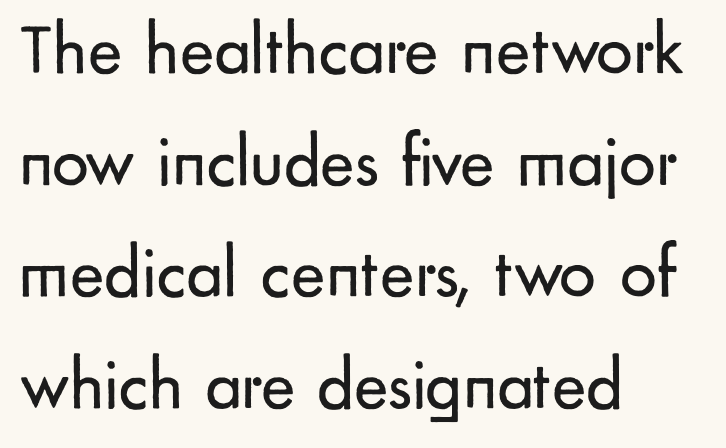
Q: Is the text bold? A: No.
Q: Is the text italic (slanted)? A: No, it is upright.
Q: Is the typeface a serif or a sans-serif typeface? A: Sans-serif.
Q: Is the text underlined? A: No.
Q: How is the paragraph aligned? A: Left-aligned.
Q: Is the spacing between letters normal or unusually wide? A: Normal.
Q: Is the spacing between lines tight, normal or loose? A: Normal.
Q: Width (condensed, normal, or wide)? A: Normal.
Q: Stroke contrast? A: Low.
Q: x-height? A: Small.
Q: Monospaced? A: No.
